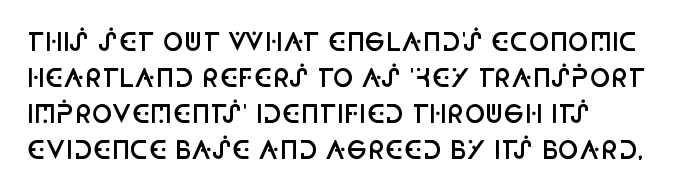
{"italic": "no", "bold": "semi", "underline": "no", "align": "left", "line_spacing": "normal", "line_spacing_ratio": 1.44, "letter_spacing": "normal", "letter_spacing_em": 0.0, "glyph_px": 25}
